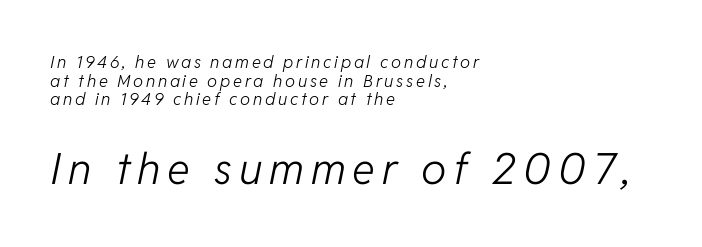
Q: Is the text bold? A: No.
Q: Is the text italic (slanted)? A: Yes, it leans right by about 11 degrees.
Q: Is the text underlined? A: No.
Q: How is the paragraph aligned? A: Left-aligned.
Q: Is the spacing between lines tight, normal or loose? A: Tight.
Q: Which block of text is set in a larger size, the first (top) or the second (bottom)? A: The second (bottom) one.
Q: Width (condensed, normal, or wide)? A: Normal.
Q: Stroke contrast? A: Low.
Q: x-height? A: Medium.
Q: Monospaced? A: No.
